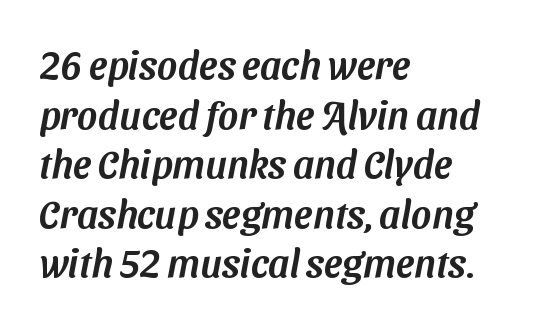
Q: Is the typeface a serif or a sans-serif typeface? A: Sans-serif.
Q: Is the text underlined? A: No.
Q: How is the paragraph aligned? A: Left-aligned.
Q: Is the spacing between letters normal or unusually wide? A: Normal.
Q: Is the spacing between lines tight, normal or loose? A: Normal.
Q: Width (condensed, normal, or wide)? A: Normal.
Q: Stroke contrast? A: Medium.
Q: x-height? A: Medium.
Q: Monospaced? A: No.
